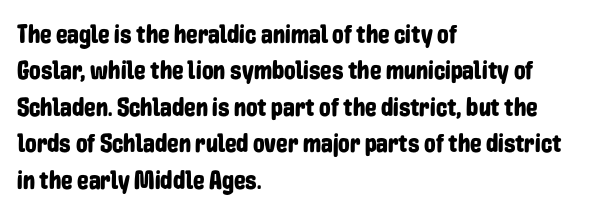
Each line starts at the same left margin while the right side varies. There is no visible air inserted between adjacent glyphs. Baseline-to-baseline distance is the conventional proportion of letter height. No italicization has been applied; the sample stays upright.
